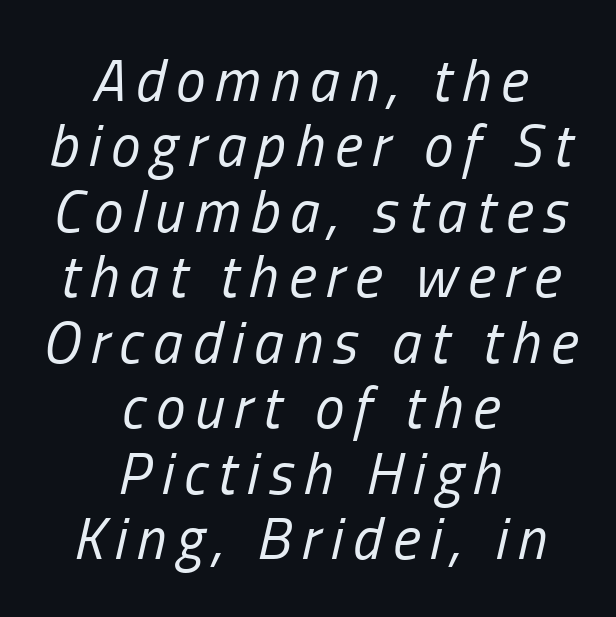
This rendering uses center alignment, leaving both contours irregular but symmetric. Only glyphs here, with clear space below each row. Bold? No — there's no thickening of the strokes. The letters advance in unequal steps, a hallmark of proportional type. Reading down the column, the eye jumps only a short way to each next line.
